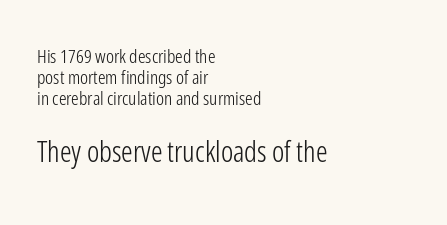
The type is set solid horizontally, with unmodified tracking. These lines stack with their left ends in a neat column. Quick note: interline space is minimal. In terms of posture, this sample is upright. The font sits on the lighter half of the weight spectrum, regular included.
